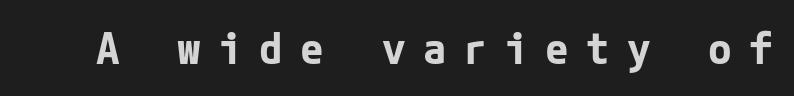
{"serif": "no", "italic": "no", "bold": "yes", "weight": "bold", "width": "normal", "stroke_contrast": "low", "x_height": "medium", "underline": "no", "letter_spacing": "wide", "letter_spacing_em": 0.4, "glyph_px": 43}
